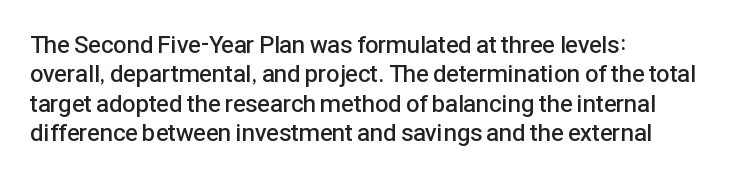
The image shows 24 px text type, upright; set left-aligned, line spacing 1.22x, normal letter spacing, not underlined.
